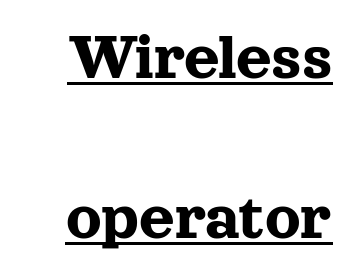
{"serif": "yes", "italic": "no", "width": "normal", "x_height": "medium", "monospaced": "no", "underline": "yes", "line_spacing": "loose", "line_spacing_ratio": 2.32, "letter_spacing": "normal", "letter_spacing_em": 0.0, "glyph_px": 69}
